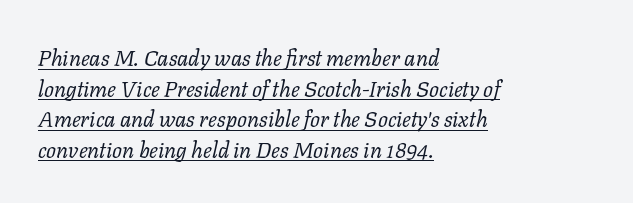
The image shows 22 px text type, italic (leaning right); set left-aligned, normal line spacing (1.39x), normal letter spacing, underlined.
